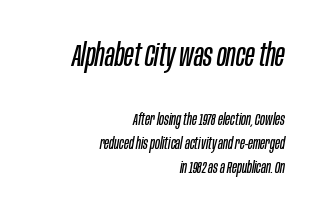
The specimen reads as italic at a glance. This sample has the flowing, uneven cadence of proportional lettering. Each new line begins a customary step beneath the previous one. Type without underlining. The designer gave the opening block more size than the closing block. The weight would be labelled regular, book, light, or lighter still.
